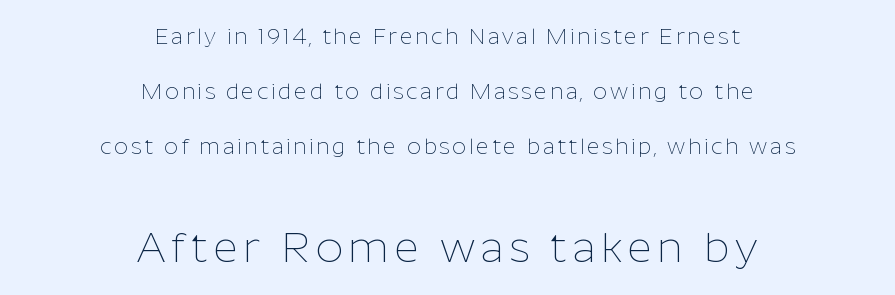
Q: Is the text bold? A: No.
Q: Is the text italic (slanted)? A: No, it is upright.
Q: Is the typeface a serif or a sans-serif typeface? A: Sans-serif.
Q: Is the text underlined? A: No.
Q: How is the paragraph aligned? A: Centered.
Q: Is the spacing between lines tight, normal or loose? A: Loose.
Q: Which block of text is set in a larger size, the first (top) or the second (bottom)? A: The second (bottom) one.
Q: Width (condensed, normal, or wide)? A: Normal.
Q: Stroke contrast? A: Low.
Q: x-height? A: Medium.
Q: Monospaced? A: No.
